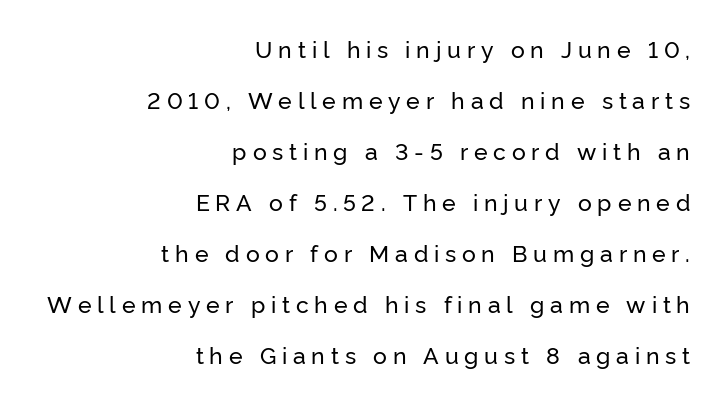
{"italic": "no", "underline": "no", "align": "right", "line_spacing": "loose", "line_spacing_ratio": 2.22, "letter_spacing": "wide", "letter_spacing_em": 0.25, "glyph_px": 23}
